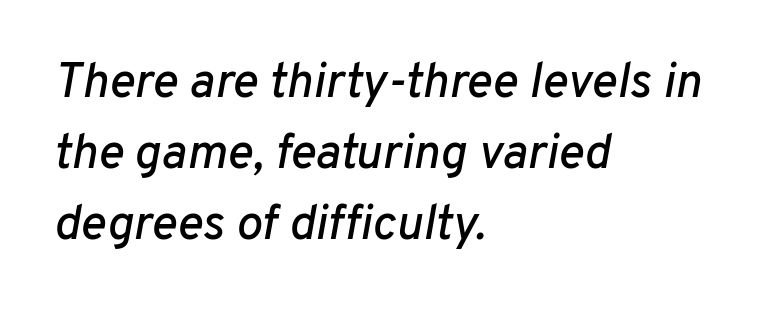
Leading matches the norm, producing a regular column. Here the designer chose a conventional face with non-uniform glyph widths. No word sits above an underline. No extra tracking has been applied to these lines. Teacher's note: observe the even left margin — that is flush-left alignment. In terms of posture, this sample is oblique.
